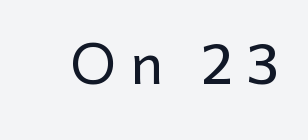
Q: Is the text italic (slanted)? A: No, it is upright.
Q: Is the typeface a serif or a sans-serif typeface? A: Sans-serif.
Q: Is the text underlined? A: No.
Q: Is the spacing between letters normal or unusually wide? A: Unusually wide.
Q: Width (condensed, normal, or wide)? A: Normal.
Q: Stroke contrast? A: Low.
Q: x-height? A: Medium.
Q: Monospaced? A: No.
